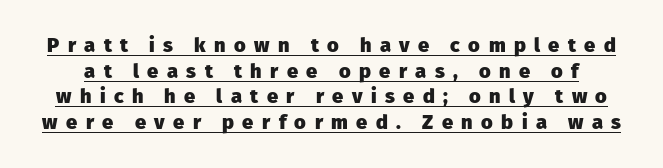
Compared with typical paragraphs, the rows here are spaced about the same. Posture: upright roman. The line texture is sparse and dotted thanks to wide tracking. Honestly, the underline is the first thing you notice here. Weight: bold.
